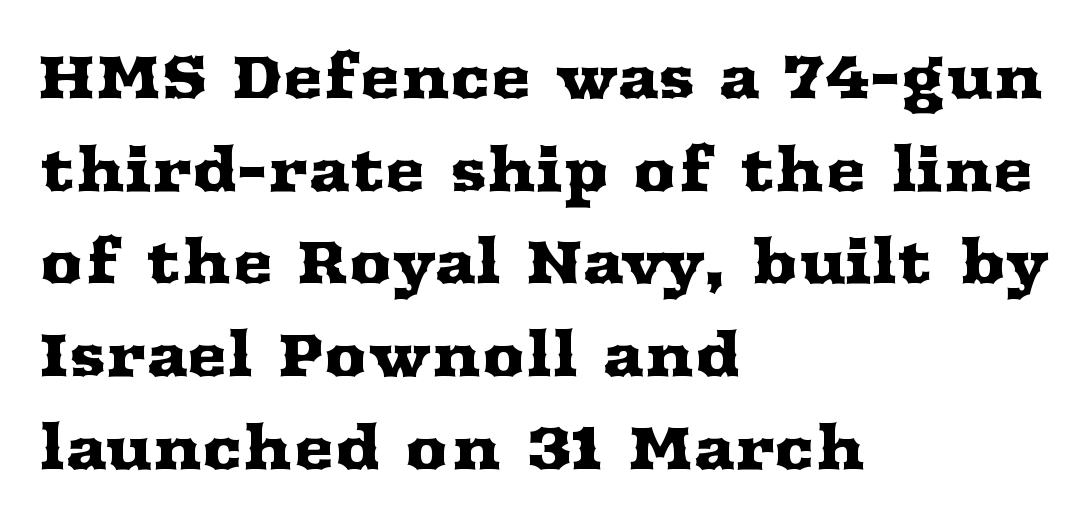
Q: Is the text italic (slanted)? A: No, it is upright.
Q: Is the typeface a serif or a sans-serif typeface? A: Serif.
Q: Is the text underlined? A: No.
Q: How is the paragraph aligned? A: Left-aligned.
Q: Is the spacing between letters normal or unusually wide? A: Normal.
Q: Is the spacing between lines tight, normal or loose? A: Normal.
Q: Width (condensed, normal, or wide)? A: Wide.
Q: Stroke contrast? A: Medium.
Q: x-height? A: Medium.
Q: Monospaced? A: No.
